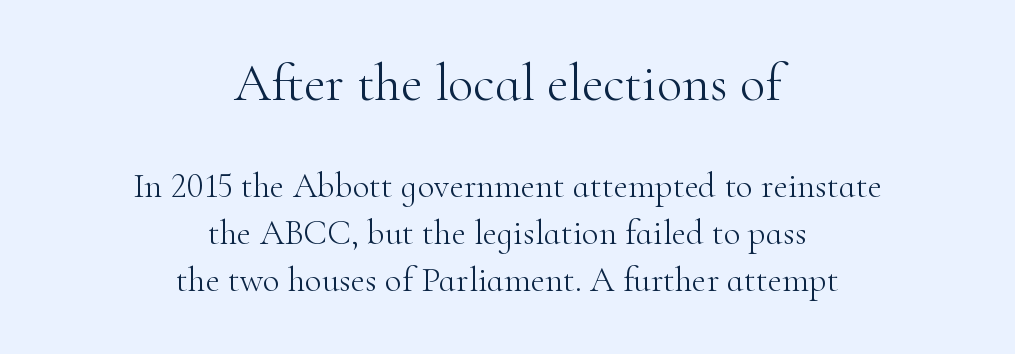
Caption: upper text group enlarged, lower text group reduced. Leading: standard. Students, note that the glyphs here touch the page at normal intervals. Small tapered or slab feet sit at the stroke ends, so this counts as serif.
